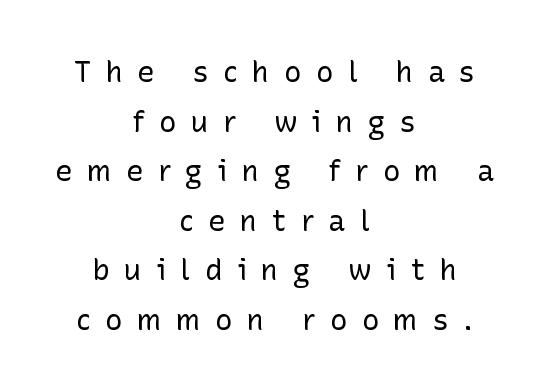
Q: Is the text bold? A: No.
Q: Is the text italic (slanted)? A: No, it is upright.
Q: Is the typeface a serif or a sans-serif typeface? A: Sans-serif.
Q: Is the text underlined? A: No.
Q: How is the paragraph aligned? A: Centered.
Q: Is the spacing between letters normal or unusually wide? A: Unusually wide.
Q: Width (condensed, normal, or wide)? A: Normal.
Q: Stroke contrast? A: Low.
Q: x-height? A: Medium.
Q: Monospaced? A: No.
